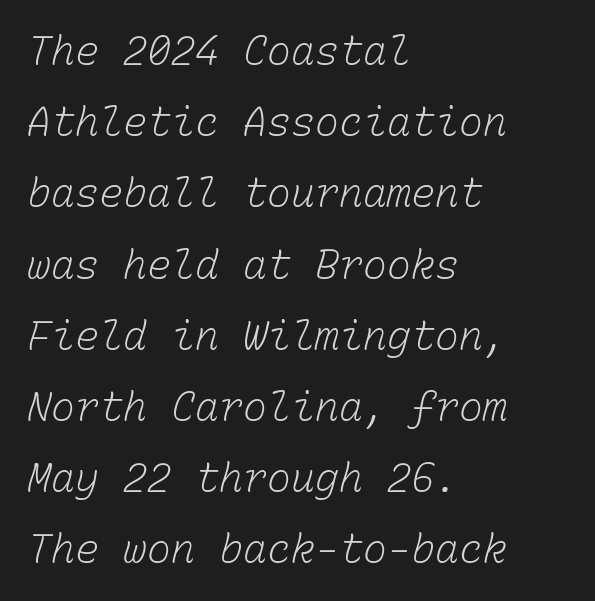
{"bold": "no", "weight": "light", "width": "normal", "stroke_contrast": "low", "x_height": "medium", "monospaced": "yes", "underline": "no", "align": "left", "line_spacing_ratio": 1.78, "letter_spacing": "normal", "letter_spacing_em": 0.0, "glyph_px": 40}
